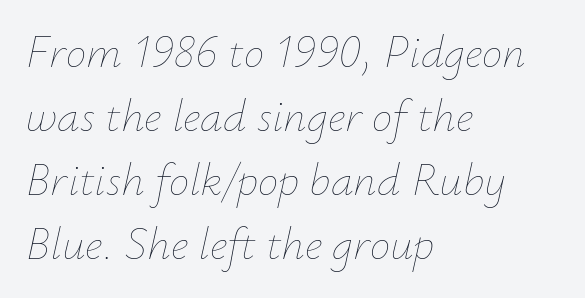
The image shows 46 px thin type, italic (leaning right); set left-aligned, normal line spacing (1.39x), normal letter spacing, not underlined; low stroke contrast and a small x-height.
